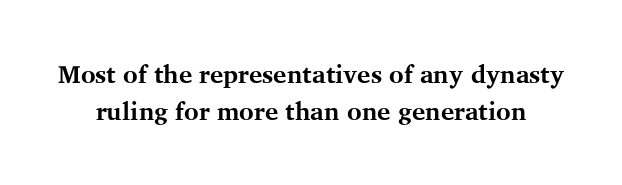
{"italic": "no", "bold": "yes", "underline": "no", "line_spacing": "normal", "line_spacing_ratio": 1.5, "letter_spacing": "normal", "letter_spacing_em": 0.0, "glyph_px": 25}
